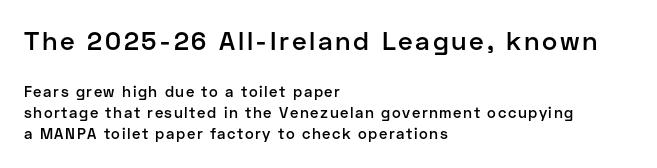
{"italic": "no", "bold": "semi", "underline": "no", "align": "left", "line_spacing": "normal", "line_spacing_ratio": 1.42, "larger_block": "first", "size_ratio": 1.73, "glyph_px": 26}
